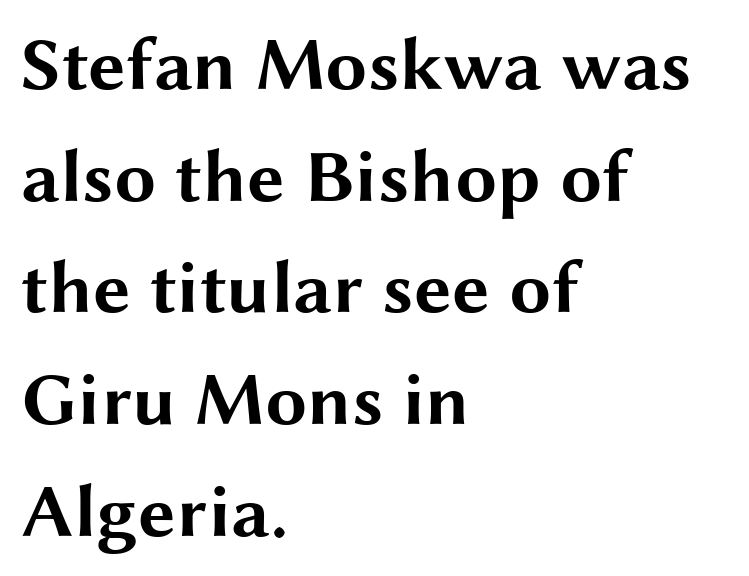
The image shows 75 px bold, wide sans-serif type, upright; set left-aligned, normal line spacing (1.49x), normal letter spacing, not underlined; medium stroke contrast and a medium x-height.
